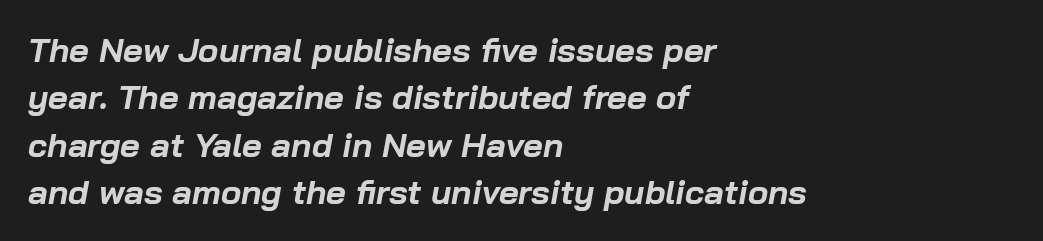
{"italic": "yes", "lean": "right", "slant_degrees": 10, "bold": "yes", "weight": "bold", "width": "normal", "stroke_contrast": "low", "x_height": "medium", "monospaced": "no", "underline": "no", "align": "left", "line_spacing": "normal", "line_spacing_ratio": 1.39, "letter_spacing": "normal", "letter_spacing_em": 0.0, "glyph_px": 34}
